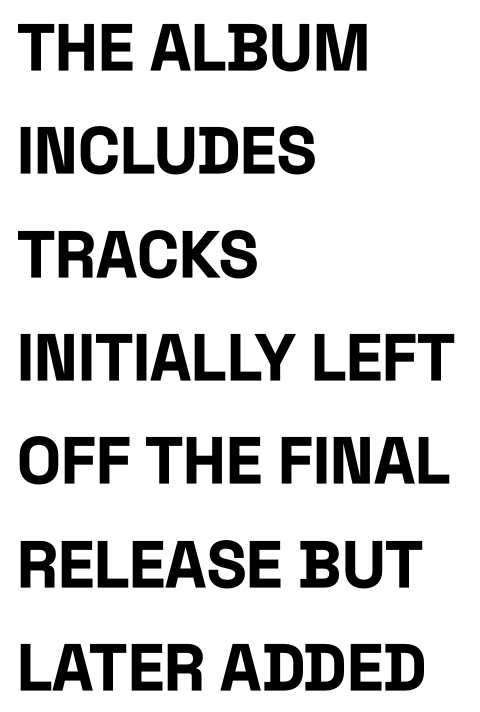
Q: Is the text bold? A: Yes.
Q: Is the text italic (slanted)? A: No, it is upright.
Q: Is the typeface a serif or a sans-serif typeface? A: Sans-serif.
Q: Is the text underlined? A: No.
Q: How is the paragraph aligned? A: Left-aligned.
Q: Is the spacing between letters normal or unusually wide? A: Normal.
Q: Is the spacing between lines tight, normal or loose? A: Normal.
Q: Width (condensed, normal, or wide)? A: Condensed.
Q: Stroke contrast? A: Low.
Q: x-height? A: Large.
Q: Monospaced? A: No.
